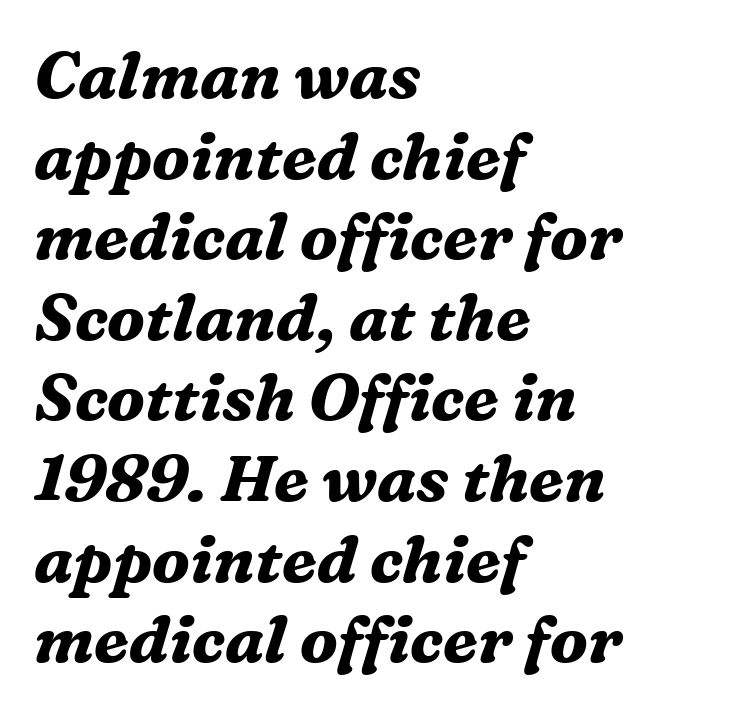
Q: Is the text bold? A: Yes.
Q: Is the text italic (slanted)? A: Yes, it leans right by about 16 degrees.
Q: Is the typeface a serif or a sans-serif typeface? A: Serif.
Q: Is the text underlined? A: No.
Q: How is the paragraph aligned? A: Left-aligned.
Q: Is the spacing between letters normal or unusually wide? A: Normal.
Q: Width (condensed, normal, or wide)? A: Normal.
Q: Stroke contrast? A: Medium.
Q: x-height? A: Medium.
Q: Monospaced? A: No.
